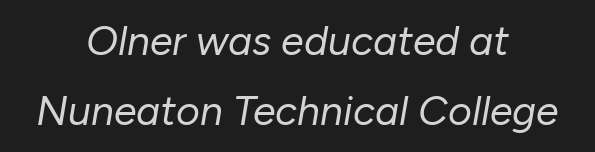
Q: Is the text bold? A: No.
Q: Is the text italic (slanted)? A: Yes, it leans right by about 10 degrees.
Q: Is the text underlined? A: No.
Q: How is the paragraph aligned? A: Centered.
Q: Is the spacing between letters normal or unusually wide? A: Normal.
Q: Is the spacing between lines tight, normal or loose? A: Normal.
Q: Width (condensed, normal, or wide)? A: Normal.
Q: Stroke contrast? A: Low.
Q: x-height? A: Medium.
Q: Monospaced? A: No.
